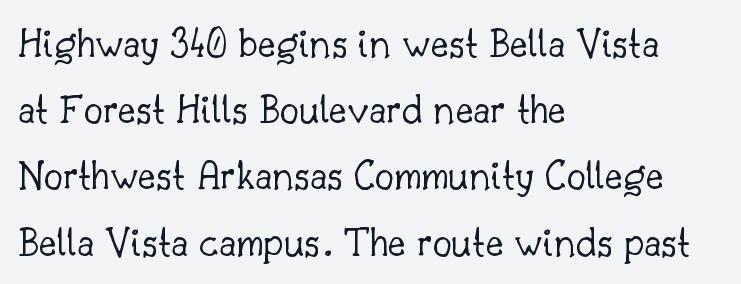
Q: Is the text bold? A: No.
Q: Is the text italic (slanted)? A: No, it is upright.
Q: Is the text underlined? A: No.
Q: How is the paragraph aligned? A: Left-aligned.
Q: Is the spacing between letters normal or unusually wide? A: Normal.
Q: Is the spacing between lines tight, normal or loose? A: Normal.
Q: Width (condensed, normal, or wide)? A: Normal.
Q: Stroke contrast? A: Low.
Q: x-height? A: Small.
Q: Monospaced? A: No.
